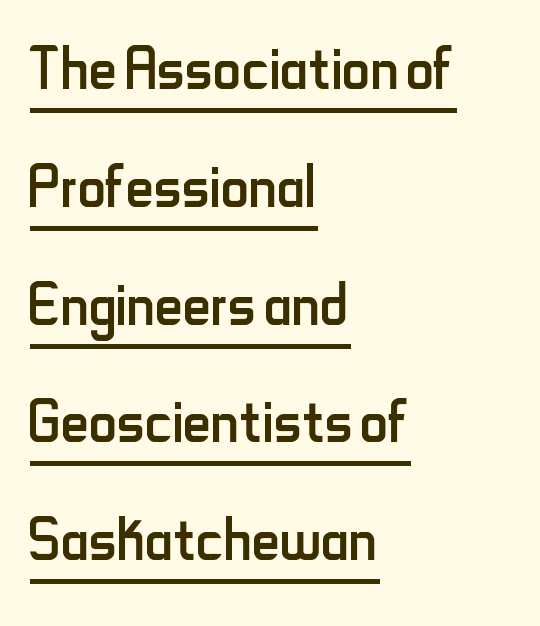
The lettering stays uniformly vertical, giving the passage a roman look. The lines sit at an ordinary, default distance from one another. The letters sit at their default tracking, neither squeezed nor spread. The text block is weighted toward the left margin, trailing off unevenly rightward. What decoration does the sample have? An underline. Counters stay open thanks to moderate or lighter strokes.
